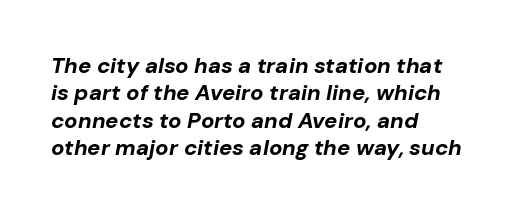
Q: Is the text bold? A: Yes.
Q: Is the text italic (slanted)? A: Yes, it leans right by about 10 degrees.
Q: Is the text underlined? A: No.
Q: How is the paragraph aligned? A: Left-aligned.
Q: Is the spacing between letters normal or unusually wide? A: Normal.
Q: Is the spacing between lines tight, normal or loose? A: Normal.
